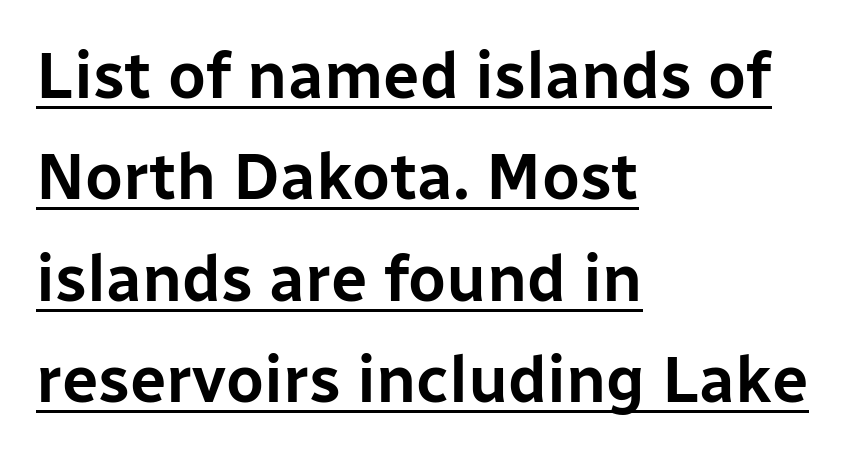
Q: Is the text italic (slanted)? A: No, it is upright.
Q: Is the typeface a serif or a sans-serif typeface? A: Sans-serif.
Q: Is the text underlined? A: Yes.
Q: How is the paragraph aligned? A: Left-aligned.
Q: Is the spacing between letters normal or unusually wide? A: Normal.
Q: Is the spacing between lines tight, normal or loose? A: Normal.
Q: Width (condensed, normal, or wide)? A: Normal.
Q: Stroke contrast? A: Low.
Q: x-height? A: Medium.
Q: Monospaced? A: No.
